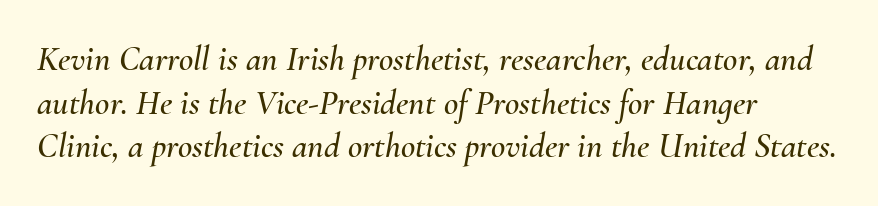
The rag falls on the right side of this text block. The rendering uses a moderate line-height, typical for paragraphs. There is no visible air inserted between adjacent glyphs. Letters rest on an invisible, unmarked baseline. Italic? Definitely — the glyphs are oblique. A typesetter would call this proportional, since set widths differ per character.
